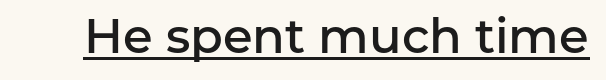
The image shows 48 px semibold sans-serif type, upright; set normal letter spacing, underlined; low stroke contrast and a medium x-height.
